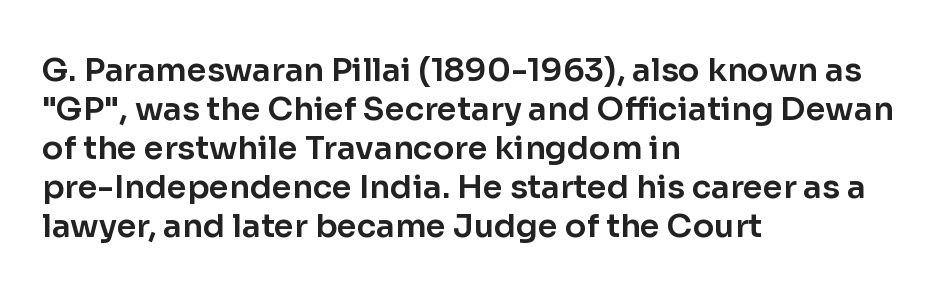
The passage shown is typed in a proportional face where columns would drift. Italic: no, the glyphs are upright roman. Lines of text with bare space underneath. Compared with a centered layout, this one pins lines to the left instead. Nothing sits at the stroke ends, so this counts as sans-serif. The rendering keeps characters at their native spacing.
